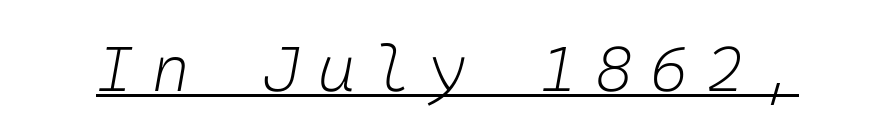
Q: Is the text bold? A: No.
Q: Is the text italic (slanted)? A: Yes, it leans right by about 10 degrees.
Q: Is the text underlined? A: Yes.
Q: Is the spacing between letters normal or unusually wide? A: Unusually wide.
Q: Width (condensed, normal, or wide)? A: Normal.
Q: Stroke contrast? A: Low.
Q: x-height? A: Medium.
